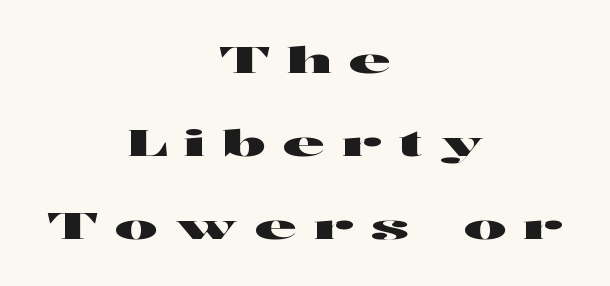
Q: Is the text italic (slanted)? A: No, it is upright.
Q: Is the typeface a serif or a sans-serif typeface? A: Sans-serif.
Q: Is the text underlined? A: No.
Q: How is the paragraph aligned? A: Centered.
Q: Is the spacing between letters normal or unusually wide? A: Unusually wide.
Q: Is the spacing between lines tight, normal or loose? A: Loose.
Q: Width (condensed, normal, or wide)? A: Wide.
Q: Stroke contrast? A: High.
Q: x-height? A: Medium.
Q: Monospaced? A: No.
